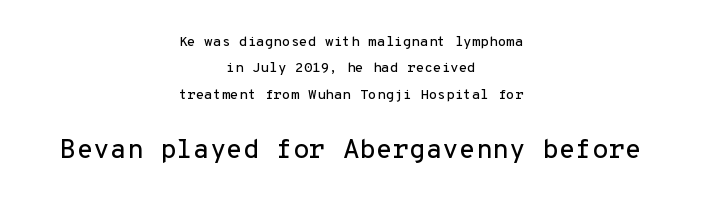
Style check: upright. The lines are quadded center. The rendering enlarges the type as you move from the upper chunk to the lower. The letterforms sit shoulder to shoulder at normal distance. Descenders hang freely into open space.
